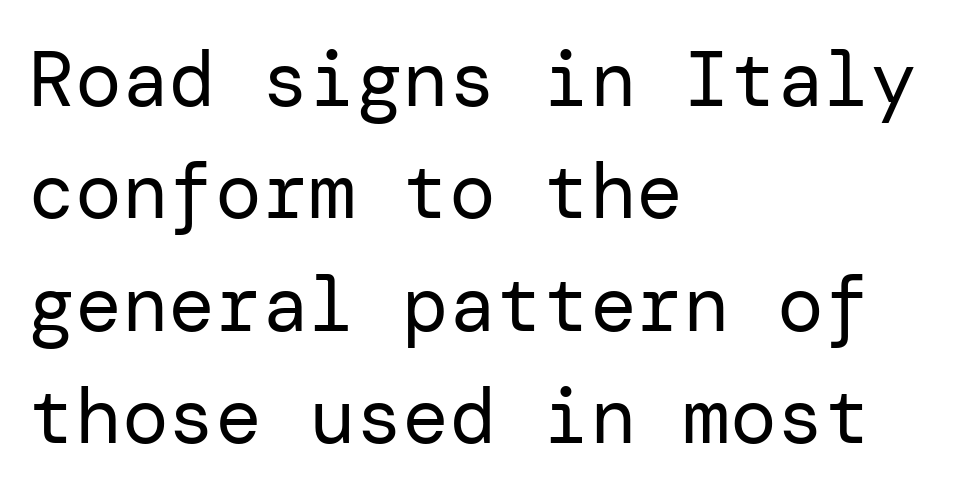
{"serif": "no", "italic": "no", "bold": "no", "weight": "regular", "width": "normal", "stroke_contrast": "low", "x_height": "medium", "underline": "no", "align": "left", "line_spacing": "normal", "line_spacing_ratio": 1.44, "letter_spacing": "normal", "letter_spacing_em": 0.0, "glyph_px": 78}
